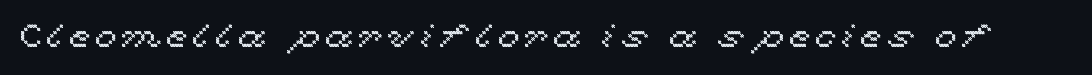
{"width": "wide", "x_height": "medium", "monospaced": "no", "underline": "no", "glyph_px": 32}
